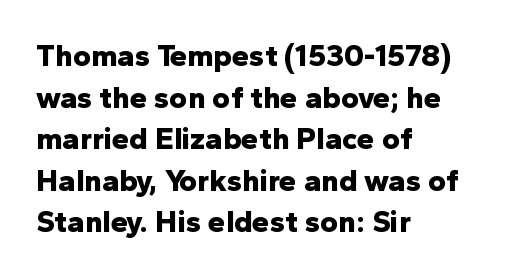
The passage shown is typed in a proportional face where columns would drift. No italicization has been applied; the sample stays upright. The passage shown is typeset with a sans-serif family. Underlining? Definitely not there. Heavy, bold letterforms. Left-aligned paragraph, ragged on the right.
